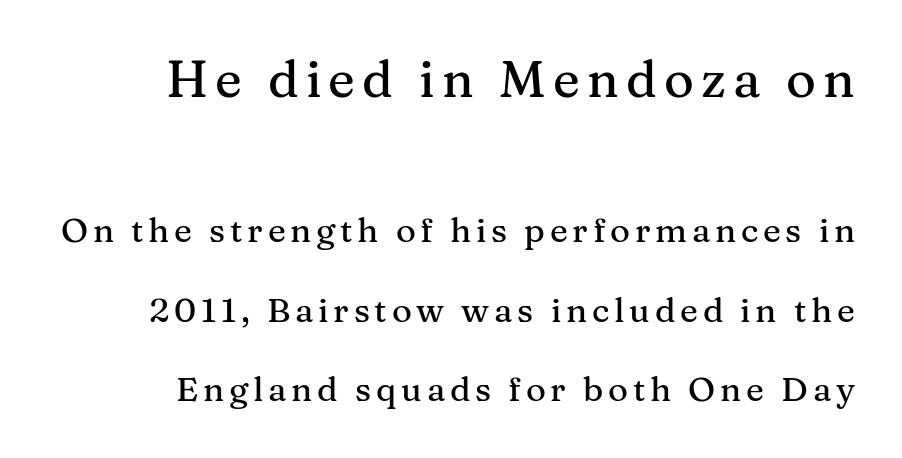
{"serif": "yes", "italic": "no", "width": "normal", "stroke_contrast": "medium", "x_height": "medium", "monospaced": "no", "underline": "no", "line_spacing": "loose", "line_spacing_ratio": 2.35, "larger_block": "first", "size_ratio": 1.5, "glyph_px": 51}
